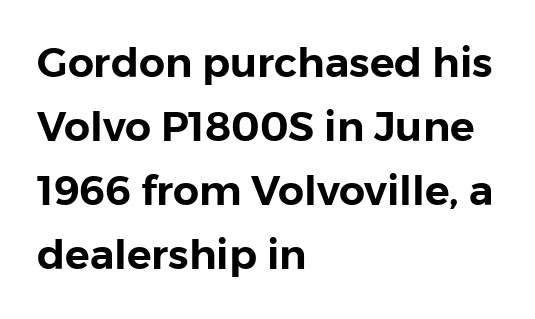
{"serif": "no", "italic": "no", "width": "normal", "stroke_contrast": "low", "x_height": "medium", "monospaced": "no", "underline": "no", "align": "left", "line_spacing": "normal", "line_spacing_ratio": 1.56, "letter_spacing": "normal", "letter_spacing_em": 0.0, "glyph_px": 41}
